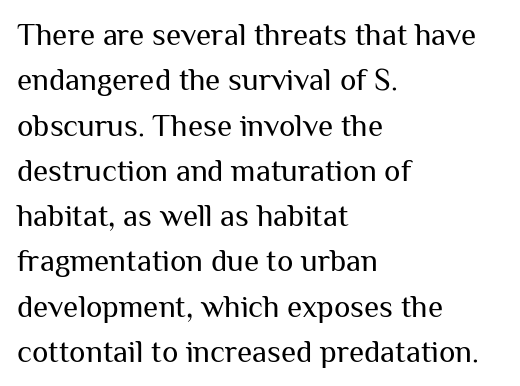
The image shows 31 px regular-weight sans-serif type, upright; set left-aligned, normal line spacing (1.46x), normal letter spacing, not underlined; medium stroke contrast and a medium x-height.
